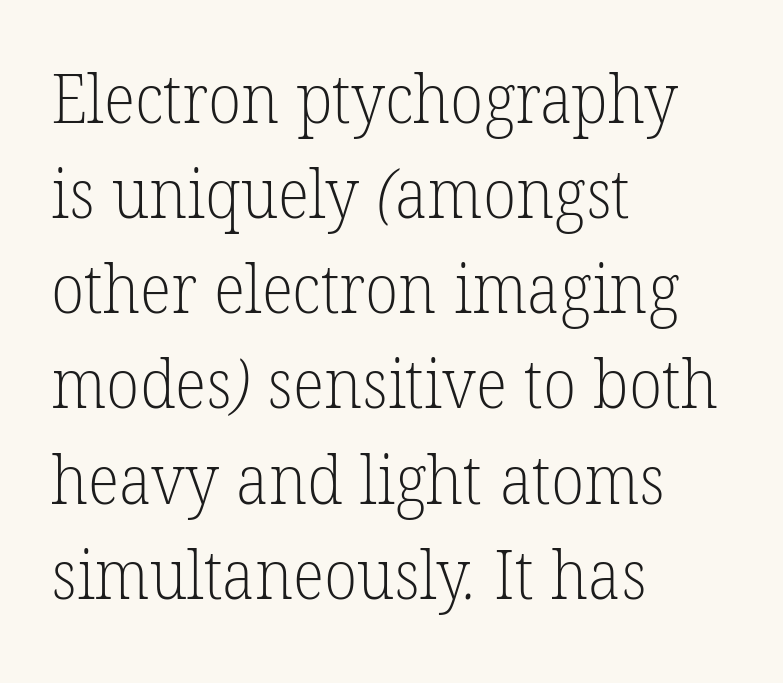
Q: Is the text bold? A: No.
Q: Is the typeface a serif or a sans-serif typeface? A: Serif.
Q: Is the text underlined? A: No.
Q: How is the paragraph aligned? A: Left-aligned.
Q: Is the spacing between letters normal or unusually wide? A: Normal.
Q: Is the spacing between lines tight, normal or loose? A: Normal.
Q: Width (condensed, normal, or wide)? A: Normal.
Q: Stroke contrast? A: Low.
Q: x-height? A: Medium.
Q: Monospaced? A: No.
